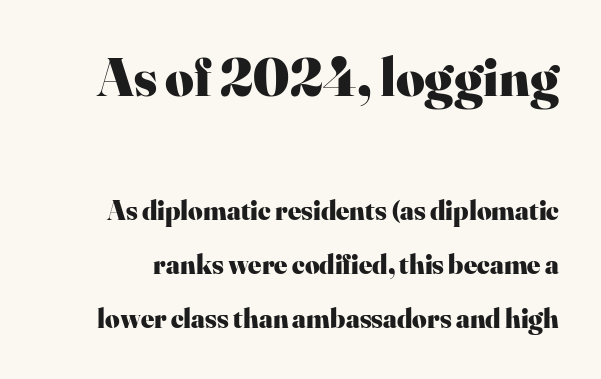
The image shows 55 px heavy serif type, upright; set loose line spacing (1.93x), normal letter spacing, not underlined; the first (top) block is 1.96x larger; high stroke contrast and a small x-height.
